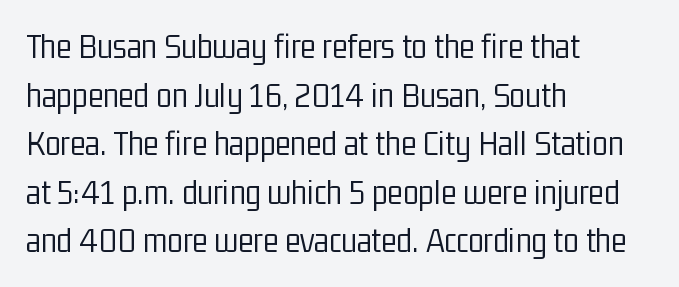
The rendering uses a moderate line-height, typical for paragraphs. You could not count columns in this text — the font is proportionally spaced. Is the stroke heavy? The answer is a plain regular-or-lighter. Layout note: lines flush left. Characters follow at the spacing the type designer built in. The space directly below the letters is spotless.
